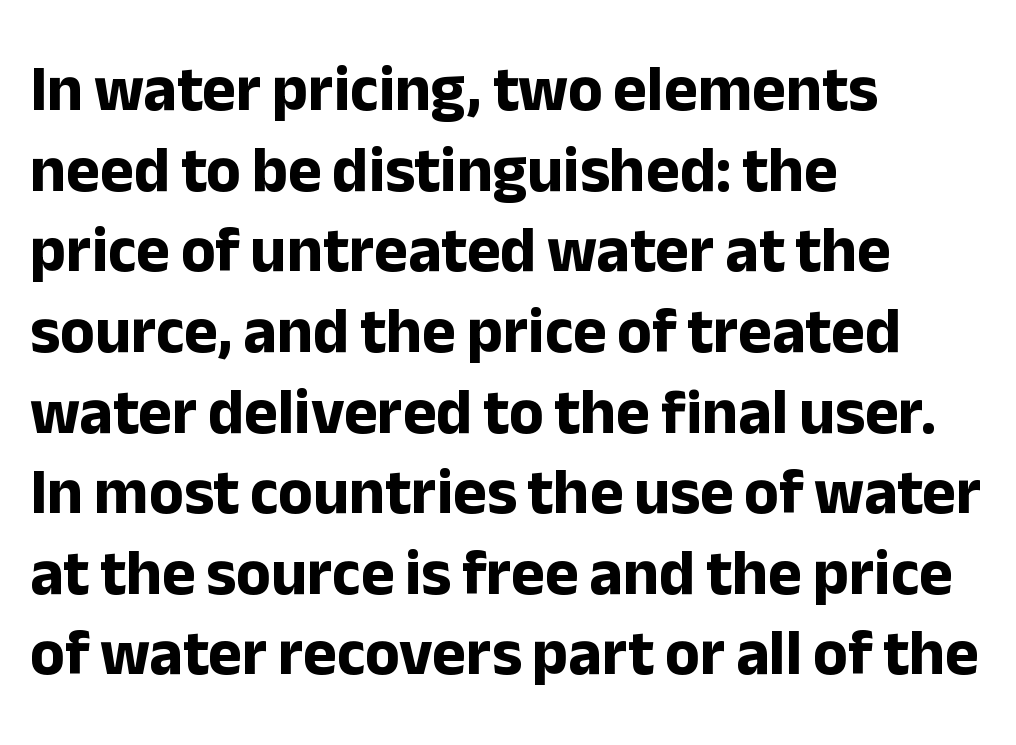
Q: Is the text bold? A: Yes.
Q: Is the text italic (slanted)? A: No, it is upright.
Q: Is the typeface a serif or a sans-serif typeface? A: Sans-serif.
Q: Is the text underlined? A: No.
Q: How is the paragraph aligned? A: Left-aligned.
Q: Is the spacing between letters normal or unusually wide? A: Normal.
Q: Is the spacing between lines tight, normal or loose? A: Normal.
Q: Width (condensed, normal, or wide)? A: Normal.
Q: Stroke contrast? A: Low.
Q: x-height? A: Medium.
Q: Monospaced? A: No.
